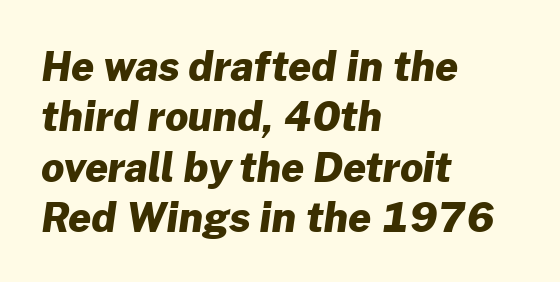
The image shows 40 px heavy sans-serif type; set left-aligned, normal line spacing (1.26x), normal letter spacing, not underlined; low stroke contrast and a medium x-height.
